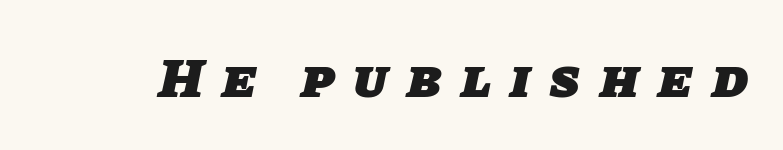
{"bold": "yes", "weight": "heavy", "width": "normal", "stroke_contrast": "low", "x_height": "large", "monospaced": "no", "underline": "no", "letter_spacing": "wide", "letter_spacing_em": 0.35, "glyph_px": 55}
